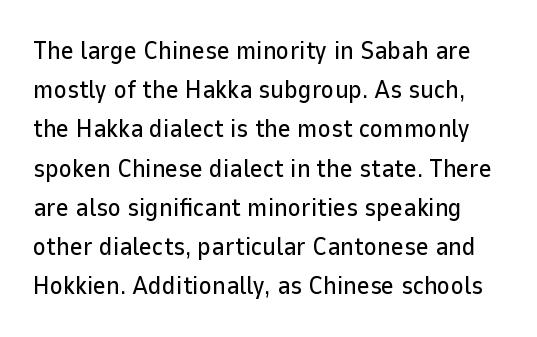
The image shows 25 px text type, upright; set normal line spacing (1.57x), normal letter spacing, not underlined.
